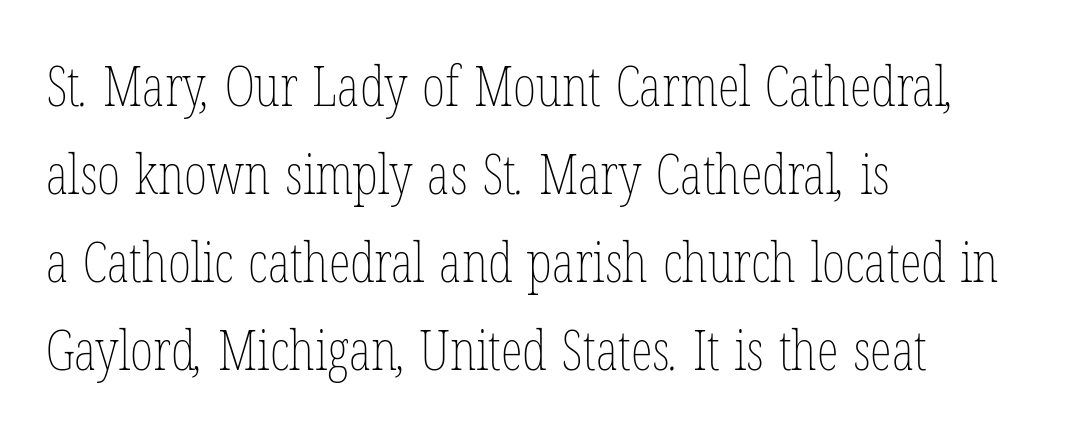
Typeset ragged right — the left edge is the straight one. Does the leading feel generous? No, just average. Look at the tracking — it's just the regular setting, nothing added. Proportional: the letters do not fall into vertical columns.
